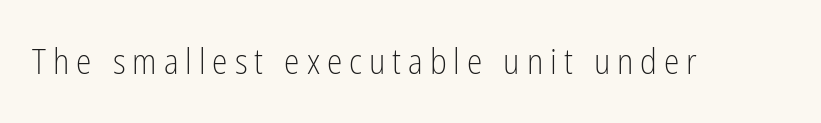
{"serif": "no", "italic": "no", "bold": "no", "weight": "light", "width": "condensed", "stroke_contrast": "low", "x_height": "medium", "monospaced": "no", "underline": "no", "letter_spacing": "wide", "letter_spacing_em": 0.2, "glyph_px": 35}
